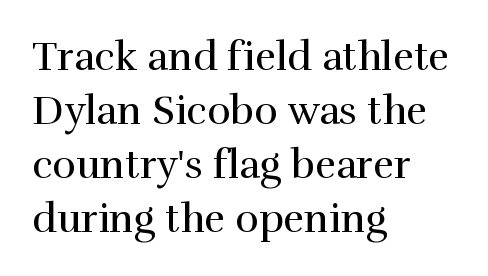
Q: Is the text bold? A: No.
Q: Is the text italic (slanted)? A: No, it is upright.
Q: Is the typeface a serif or a sans-serif typeface? A: Serif.
Q: Is the text underlined? A: No.
Q: How is the paragraph aligned? A: Left-aligned.
Q: Is the spacing between letters normal or unusually wide? A: Normal.
Q: Is the spacing between lines tight, normal or loose? A: Normal.
Q: Width (condensed, normal, or wide)? A: Normal.
Q: Stroke contrast? A: High.
Q: x-height? A: Medium.
Q: Monospaced? A: No.
